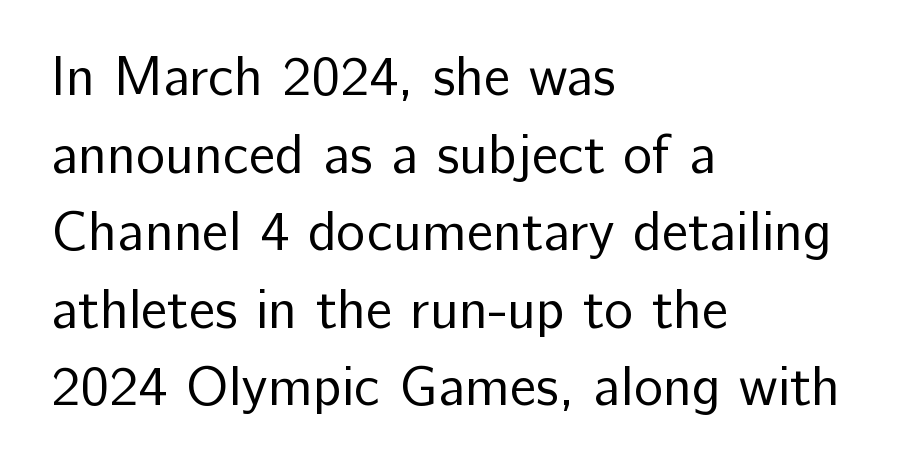
Q: Is the text bold? A: No.
Q: Is the text italic (slanted)? A: No, it is upright.
Q: Is the typeface a serif or a sans-serif typeface? A: Sans-serif.
Q: Is the text underlined? A: No.
Q: How is the paragraph aligned? A: Left-aligned.
Q: Is the spacing between letters normal or unusually wide? A: Normal.
Q: Is the spacing between lines tight, normal or loose? A: Normal.
Q: Width (condensed, normal, or wide)? A: Normal.
Q: Stroke contrast? A: Low.
Q: x-height? A: Medium.
Q: Monospaced? A: No.
